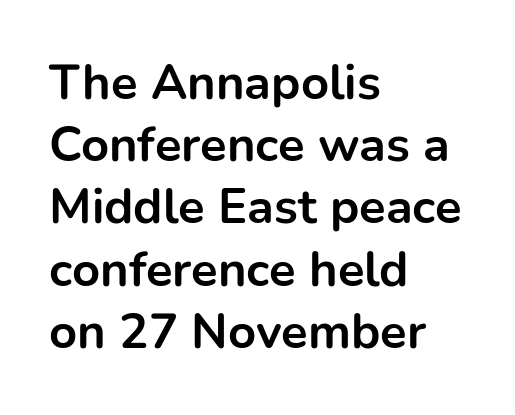
The image shows 49 px bold sans-serif type, upright; set left-aligned, normal line spacing (1.27x), normal letter spacing, not underlined; low stroke contrast and a medium x-height.
